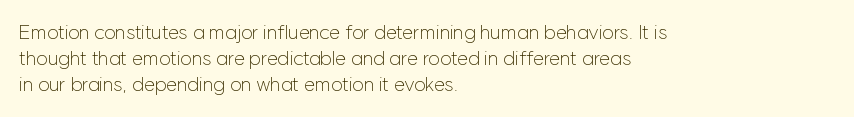
Q: Is the text bold? A: No.
Q: Is the text italic (slanted)? A: No, it is upright.
Q: Is the text underlined? A: No.
Q: How is the paragraph aligned? A: Left-aligned.
Q: Is the spacing between letters normal or unusually wide? A: Normal.
Q: Is the spacing between lines tight, normal or loose? A: Normal.
